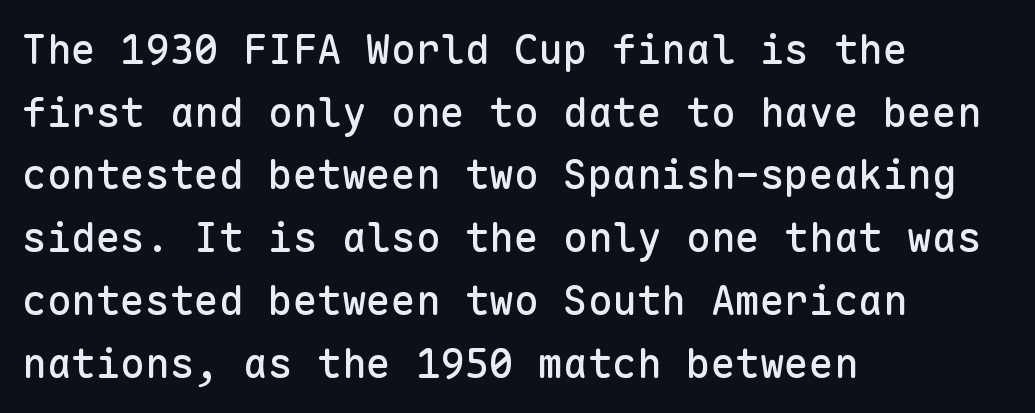
{"serif": "no", "italic": "no", "width": "normal", "stroke_contrast": "low", "x_height": "medium", "monospaced": "yes", "underline": "no", "align": "left", "line_spacing": "normal", "line_spacing_ratio": 1.53, "letter_spacing": "normal", "letter_spacing_em": 0.0, "glyph_px": 41}
